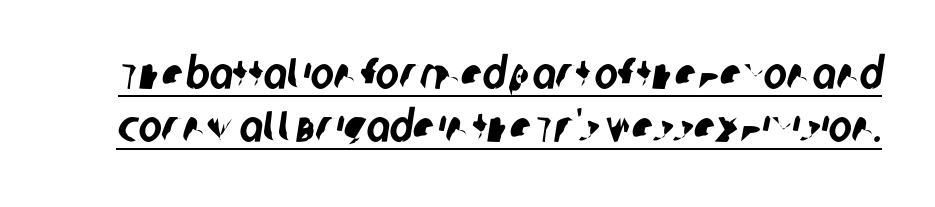
The image shows 44 px condensed sans-serif type; set line spacing 1.21x, normal letter spacing, underlined; low stroke contrast and a large x-height.
